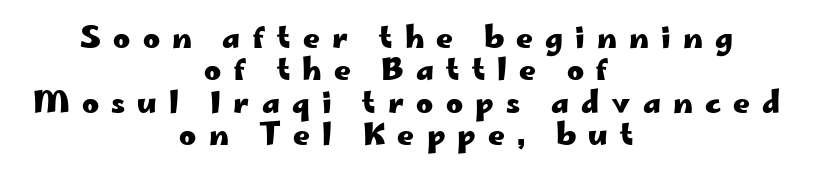
The image shows 29 px heavy, wide sans-serif type, upright; set centered, tight line spacing (1.12x), unusually wide letter spacing (+0.42 em), not underlined; low stroke contrast and a small x-height.
